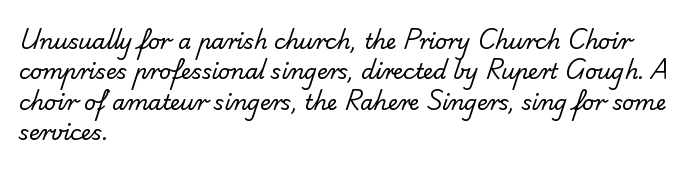
{"bold": "no", "underline": "no", "align": "left", "line_spacing": "normal", "line_spacing_ratio": 1.45, "letter_spacing": "normal", "letter_spacing_em": 0.0, "glyph_px": 21}
